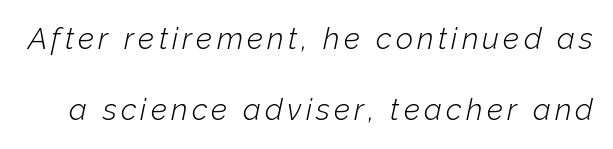
No word sits above an underline. Here the designer chose a conventional face with non-uniform glyph widths. Compared with ordinary roman type, these characters are visibly tilted. Vertical stems look standard width or narrower in stroke. The vertical gap from one line to the next is large.
